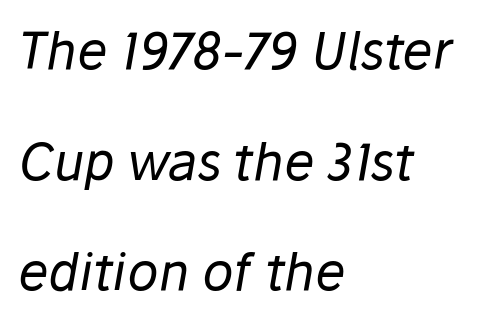
Q: Is the text bold? A: No.
Q: Is the text italic (slanted)? A: Yes, it leans right by about 10 degrees.
Q: Is the text underlined? A: No.
Q: How is the paragraph aligned? A: Left-aligned.
Q: Is the spacing between letters normal or unusually wide? A: Normal.
Q: Is the spacing between lines tight, normal or loose? A: Loose.
Q: Width (condensed, normal, or wide)? A: Normal.
Q: Stroke contrast? A: Low.
Q: x-height? A: Medium.
Q: Monospaced? A: No.
